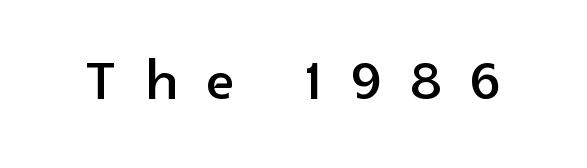
The image shows 75 px sans-serif type, upright; set unusually wide letter spacing (+0.38 em), not underlined; a medium x-height.
